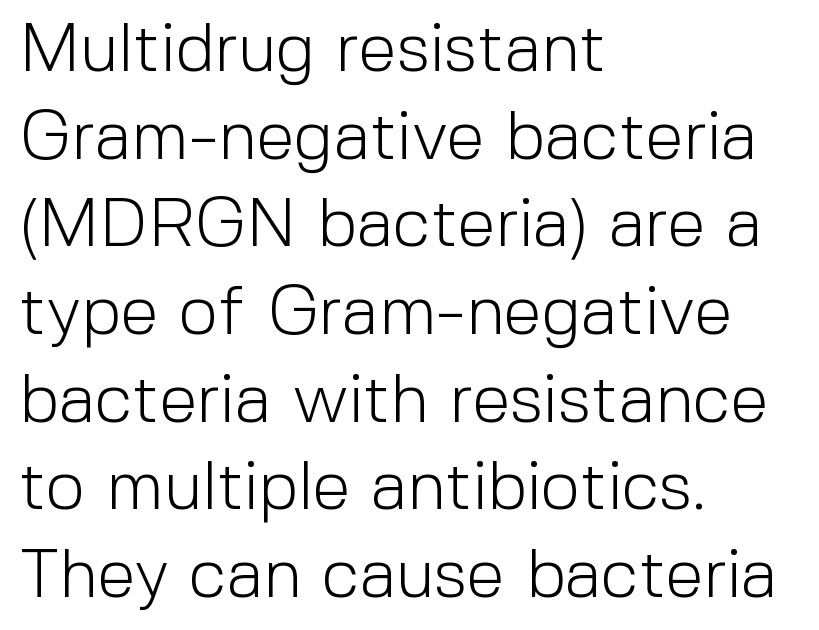
No extra ink here — the face is not bold. The rows are spaced the way most documents space them. Descender tails drop into unmarked territory. Every character sits straight up, as roman type does.
